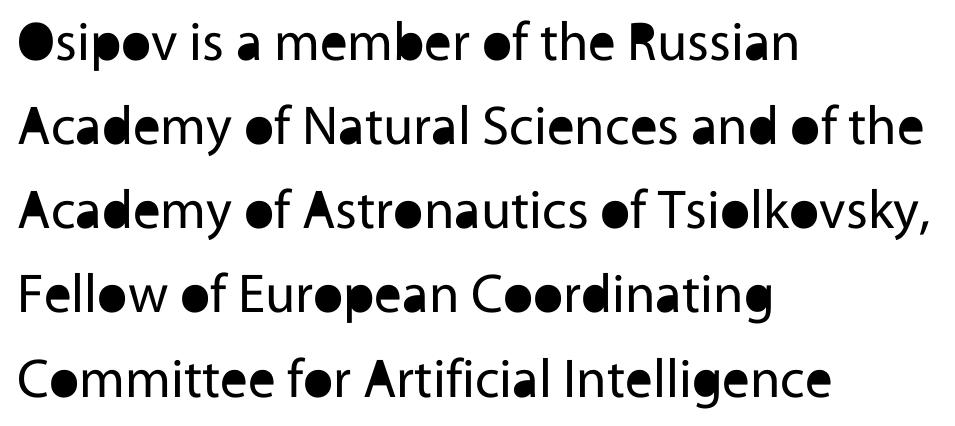
Q: Is the text bold? A: No.
Q: Is the text italic (slanted)? A: No, it is upright.
Q: Is the typeface a serif or a sans-serif typeface? A: Sans-serif.
Q: Is the text underlined? A: No.
Q: How is the paragraph aligned? A: Left-aligned.
Q: Is the spacing between letters normal or unusually wide? A: Normal.
Q: Is the spacing between lines tight, normal or loose? A: Normal.
Q: Width (condensed, normal, or wide)? A: Normal.
Q: x-height? A: Medium.
Q: Monospaced? A: No.
